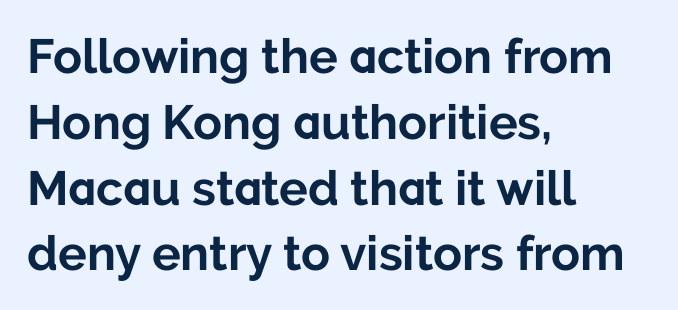
The image shows 48 px bold sans-serif type, upright; set left-aligned, normal line spacing (1.37x), normal letter spacing, not underlined; low stroke contrast and a medium x-height.
